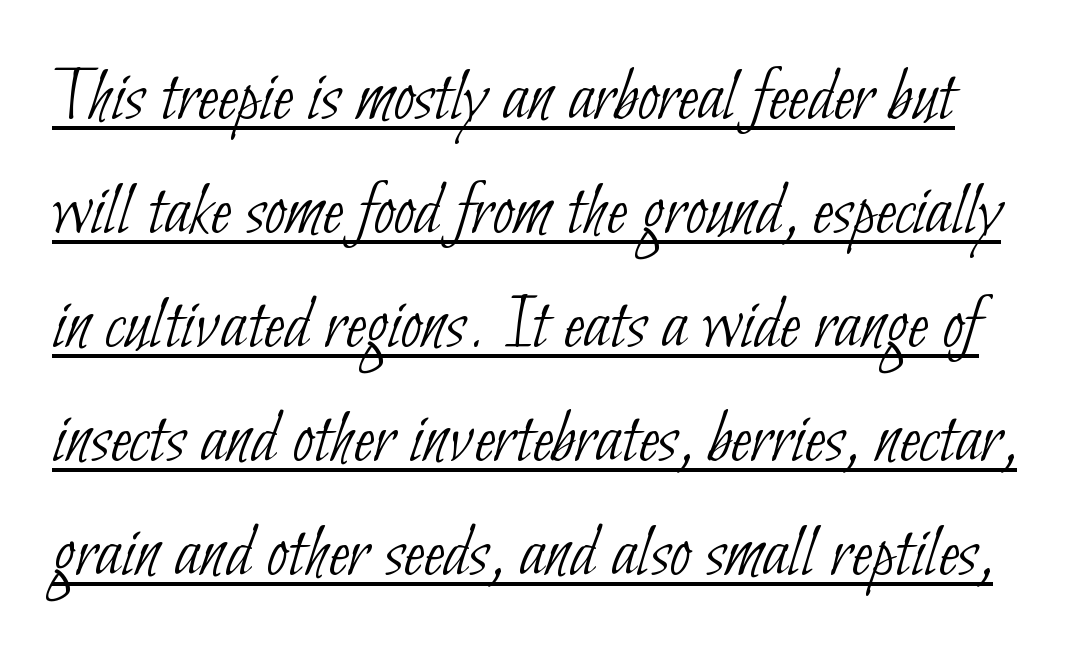
{"serif": "no", "bold": "no", "weight": "thin", "width": "condensed", "stroke_contrast": "low", "x_height": "small", "monospaced": "no", "underline": "yes", "line_spacing": "normal", "line_spacing_ratio": 1.48, "letter_spacing": "normal", "letter_spacing_em": 0.0, "glyph_px": 77}
